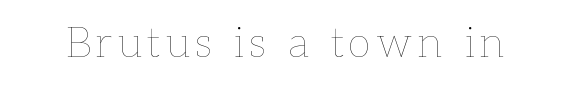
{"italic": "no", "bold": "no", "weight": "thin", "width": "normal", "stroke_contrast": "low", "x_height": "medium", "monospaced": "no", "underline": "no", "glyph_px": 42}
